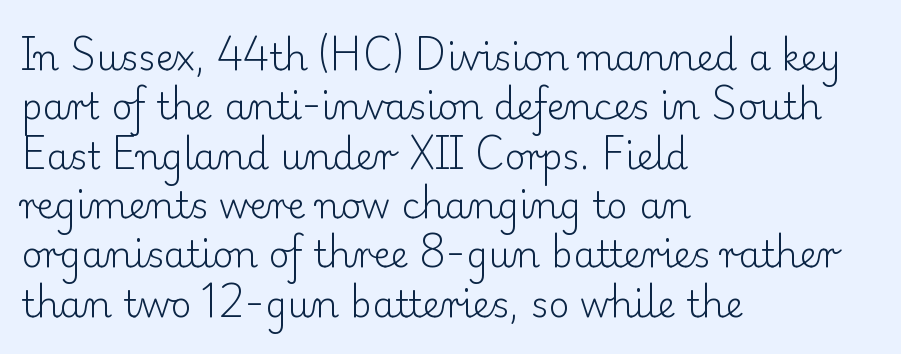
Q: Is the text bold? A: No.
Q: Is the text italic (slanted)? A: No, it is upright.
Q: Is the text underlined? A: No.
Q: How is the paragraph aligned? A: Left-aligned.
Q: Is the spacing between letters normal or unusually wide? A: Normal.
Q: Is the spacing between lines tight, normal or loose? A: Normal.
Q: Width (condensed, normal, or wide)? A: Normal.
Q: Stroke contrast? A: Low.
Q: x-height? A: Small.
Q: Monospaced? A: No.
